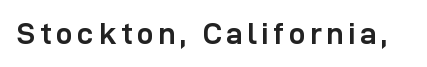
{"serif": "no", "italic": "no", "bold": "yes", "weight": "semibold", "width": "normal", "stroke_contrast": "low", "x_height": "medium", "monospaced": "no", "underline": "no", "glyph_px": 30}
